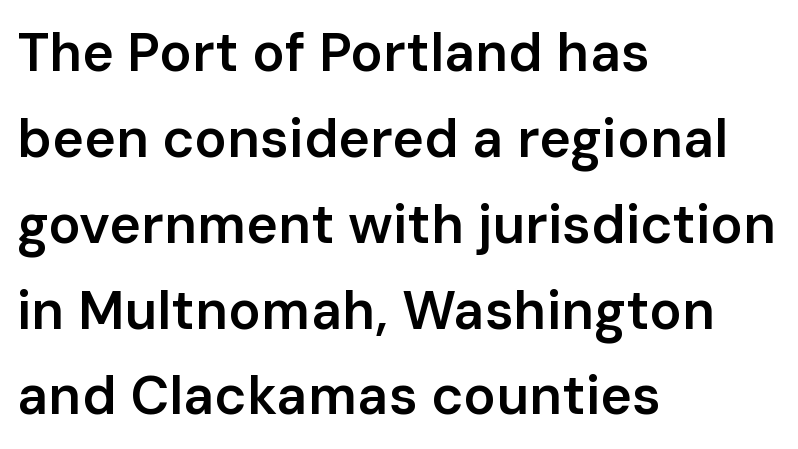
The image shows 54 px semibold sans-serif type, upright; set left-aligned, normal line spacing (1.59x), normal letter spacing, not underlined; low stroke contrast and a medium x-height.
